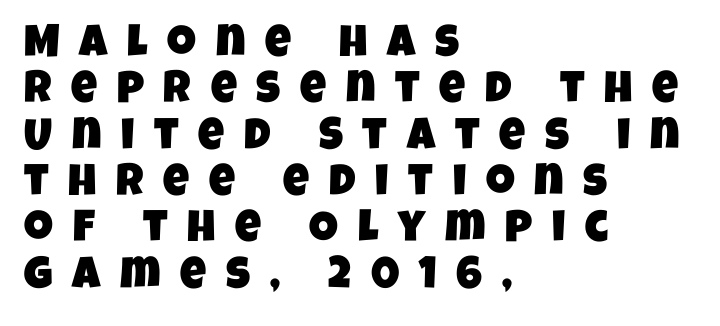
The image shows 45 px condensed sans-serif type; set left-aligned, tight line spacing (1.03x), unusually wide letter spacing (+0.44 em), not underlined; low stroke contrast and a large x-height.
